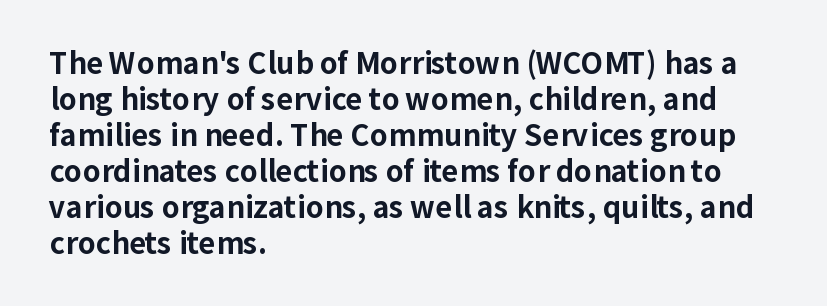
Heavy, bold letterforms. The typography opts for an upright posture over an oblique one. Words float on clear page, feet unadorned. Nope, no serifs anywhere on these letters. The tracking reads as untouched default to a designer's eye.
